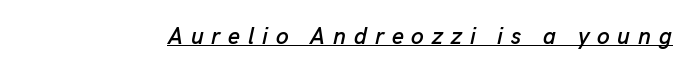
{"italic": "yes", "lean": "right", "slant_degrees": 13, "underline": "yes", "letter_spacing": "wide", "letter_spacing_em": 0.34, "glyph_px": 23}
